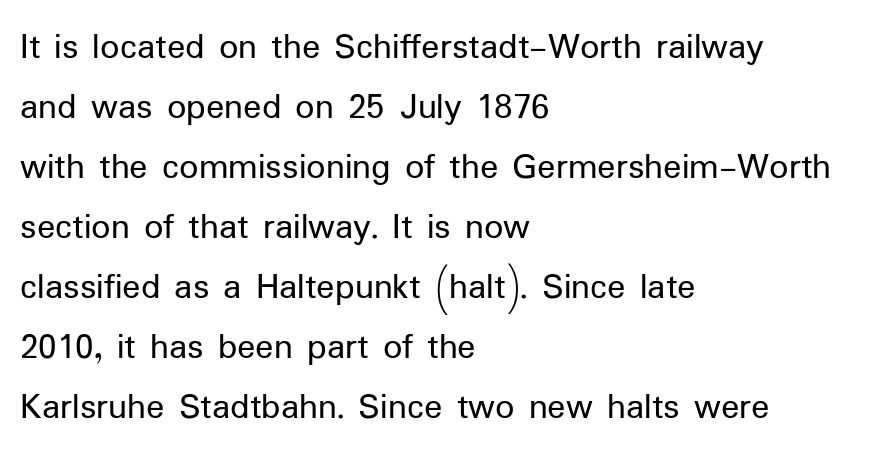
{"serif": "no", "italic": "no", "bold": "no", "weight": "regular", "width": "normal", "stroke_contrast": "low", "x_height": "medium", "monospaced": "no", "underline": "no", "align": "left", "line_spacing": "normal", "line_spacing_ratio": 1.58, "letter_spacing": "normal", "letter_spacing_em": 0.0, "glyph_px": 38}
